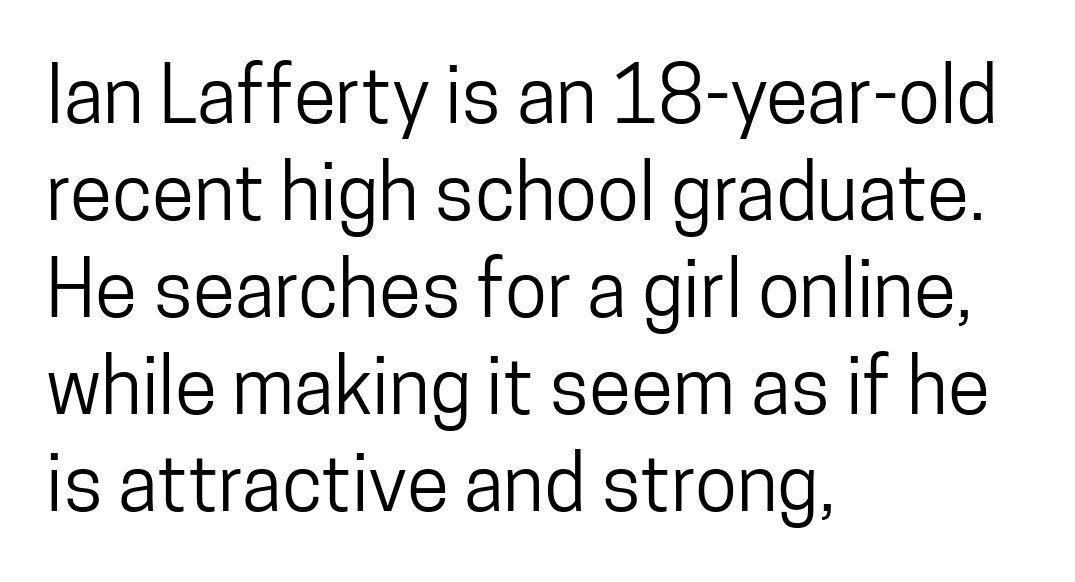
{"serif": "no", "italic": "no", "width": "condensed", "stroke_contrast": "low", "x_height": "medium", "monospaced": "no", "underline": "no", "align": "left", "line_spacing": "normal", "line_spacing_ratio": 1.26, "letter_spacing": "normal", "letter_spacing_em": 0.0, "glyph_px": 77}
